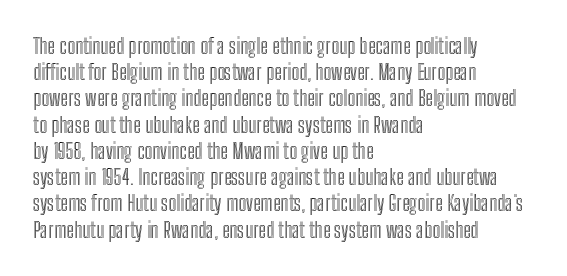
Q: Is the text italic (slanted)? A: No, it is upright.
Q: Is the text underlined? A: No.
Q: How is the paragraph aligned? A: Left-aligned.
Q: Is the spacing between letters normal or unusually wide? A: Normal.
Q: Is the spacing between lines tight, normal or loose? A: Normal.
